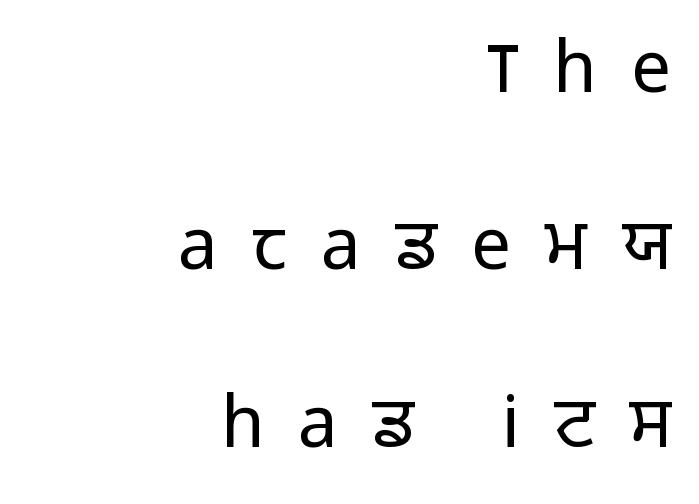
Observe the wide spacing: letters keep a clear distance from each other. Note the varied advance widths — an 'i' is clearly narrower than an 'm'. Unlike a traditional serif, this face leaves its strokes unadorned. The characters are drawn with everyday or finer stroke widths. The type sits square on the baseline with zero lean. The specimen omits any rule beneath the text block's lines.
